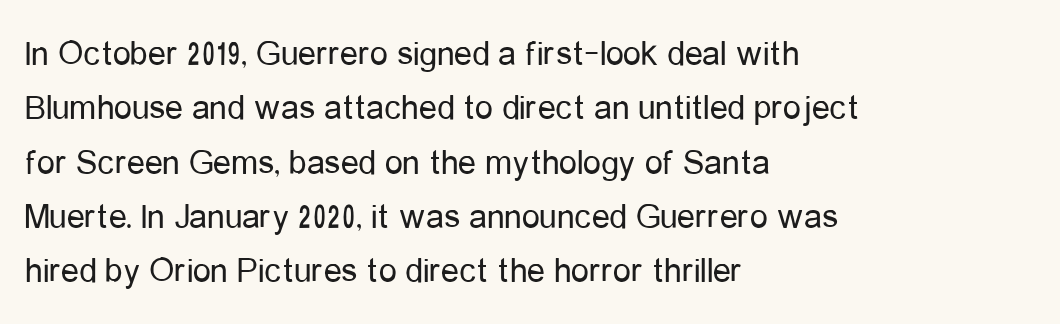
The rag falls on the right side of this text block. This is the regular roman posture of the typeface. Successive baselines arrive at the customary interval. A typesetter would label this face a sans. Honestly, the letter spacing is just normal — you wouldn't notice it. The space directly below the letters is spotless.
